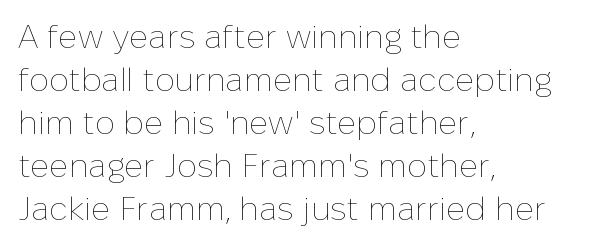
The image shows 33 px thin type, upright; set left-aligned, normal line spacing (1.3x), normal letter spacing, not underlined; low stroke contrast and a medium x-height.
